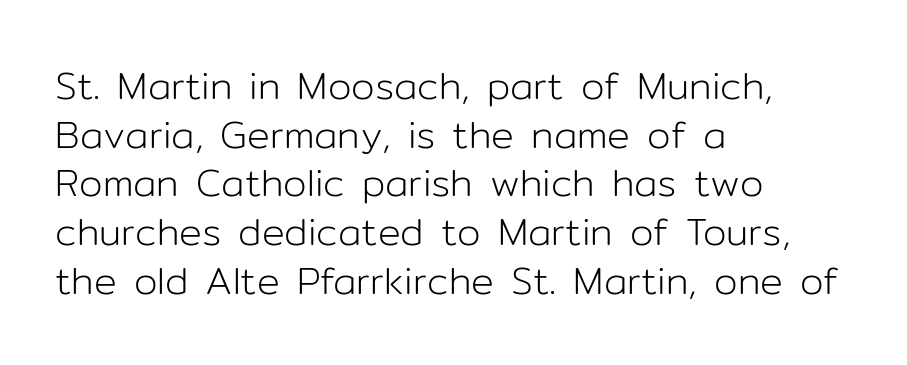
The image shows 38 px light sans-serif type, upright; set left-aligned, normal line spacing (1.28x), normal letter spacing, not underlined; low stroke contrast and a medium x-height.
